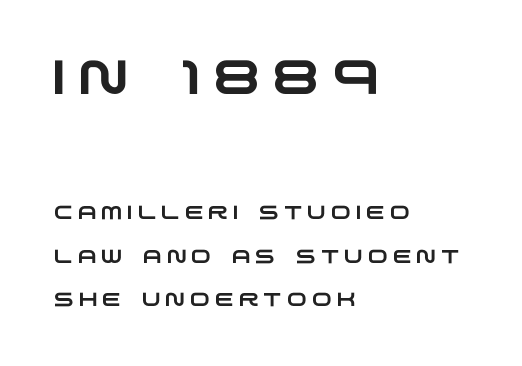
A typesetter would call this leading open, well beyond the default. Observe the wide spacing: letters keep a clear distance from each other. Note the varied advance widths — an 'i' is clearly narrower than an 'm'. Where is the straight margin? On the left.
